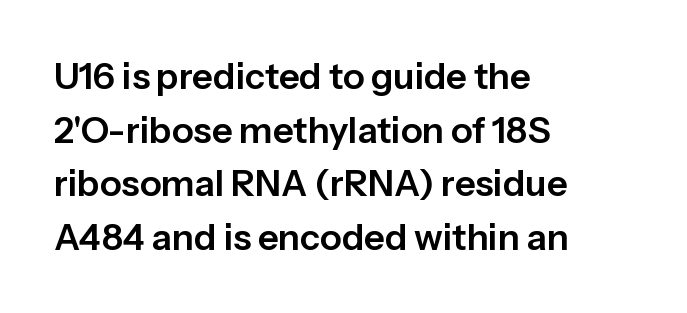
The image shows 36 px sans-serif type, upright; set left-aligned, normal line spacing (1.49x), normal letter spacing, not underlined; low stroke contrast and a medium x-height.
